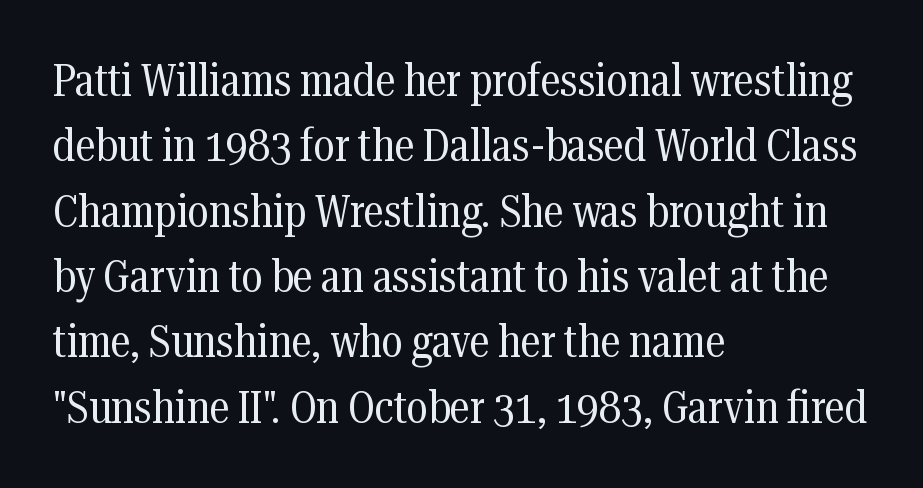
{"serif": "yes", "italic": "no", "bold": "no", "weight": "regular", "width": "condensed", "stroke_contrast": "medium", "x_height": "medium", "monospaced": "no", "underline": "no", "align": "left", "line_spacing": "normal", "line_spacing_ratio": 1.42, "letter_spacing": "normal", "letter_spacing_em": 0.0, "glyph_px": 46}
